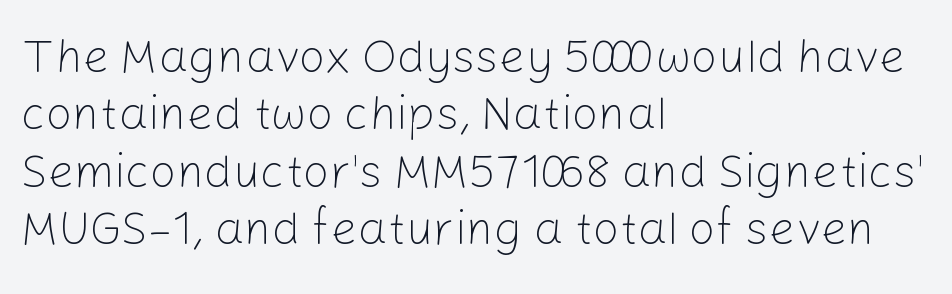
You could not count columns in this text — the font is proportionally spaced. Caption: standard tracking, unaltered. Italic: no, the glyphs are upright roman. Each line starts at the same left margin while the right side varies. The glyphs are unaccompanied by any horizontal stroke below them. The type family on display is of the sans-serif kind.
